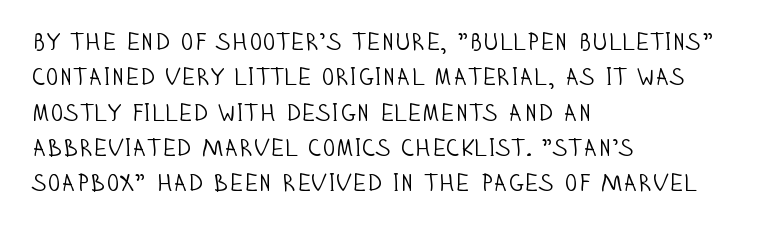
Q: Is the text bold? A: No.
Q: Is the text italic (slanted)? A: No, it is upright.
Q: Is the text underlined? A: No.
Q: How is the paragraph aligned? A: Left-aligned.
Q: Is the spacing between letters normal or unusually wide? A: Normal.
Q: Is the spacing between lines tight, normal or loose? A: Normal.
